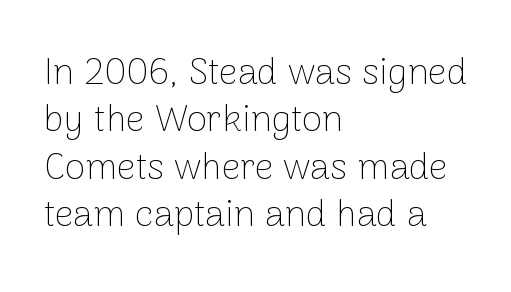
Q: Is the text bold? A: No.
Q: Is the text italic (slanted)? A: No, it is upright.
Q: Is the typeface a serif or a sans-serif typeface? A: Sans-serif.
Q: Is the text underlined? A: No.
Q: How is the paragraph aligned? A: Left-aligned.
Q: Is the spacing between letters normal or unusually wide? A: Normal.
Q: Is the spacing between lines tight, normal or loose? A: Normal.
Q: Width (condensed, normal, or wide)? A: Normal.
Q: Stroke contrast? A: Low.
Q: x-height? A: Medium.
Q: Monospaced? A: No.
